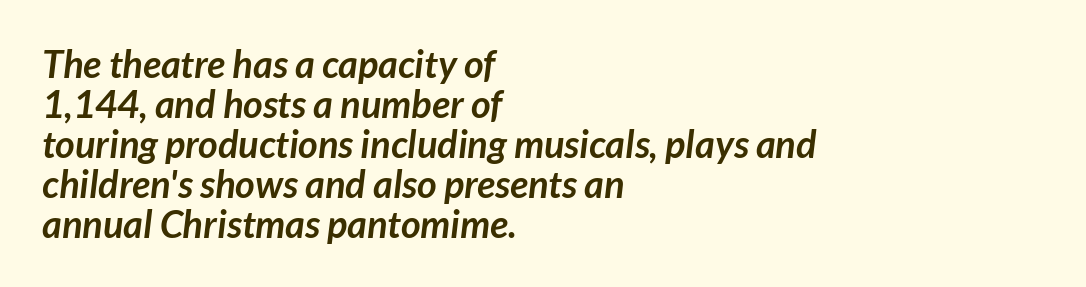
Q: Is the text bold? A: Yes.
Q: Is the typeface a serif or a sans-serif typeface? A: Sans-serif.
Q: Is the text underlined? A: No.
Q: How is the paragraph aligned? A: Left-aligned.
Q: Is the spacing between letters normal or unusually wide? A: Normal.
Q: Is the spacing between lines tight, normal or loose? A: Tight.
Q: Width (condensed, normal, or wide)? A: Normal.
Q: Stroke contrast? A: Low.
Q: x-height? A: Medium.
Q: Monospaced? A: No.
